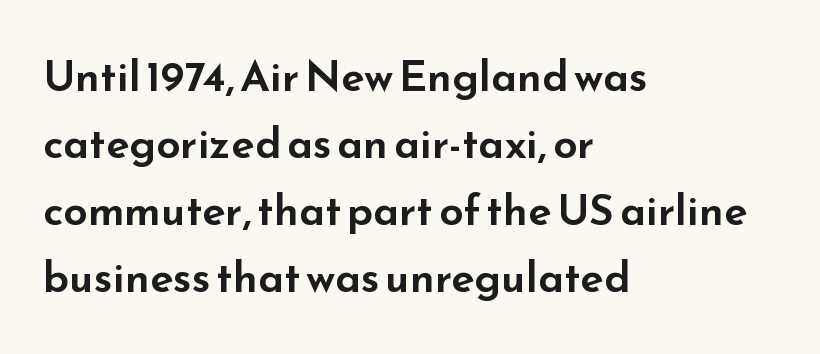
The image shows 43 px wide sans-serif type, upright; set left-aligned, normal line spacing (1.56x), normal letter spacing, not underlined; low stroke contrast and a small x-height.
